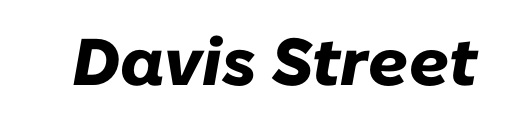
{"italic": "yes", "lean": "right", "slant_degrees": 10, "bold": "yes", "weight": "heavy", "width": "normal", "stroke_contrast": "low", "x_height": "medium", "monospaced": "no", "underline": "no", "letter_spacing": "normal", "letter_spacing_em": 0.0, "glyph_px": 66}
